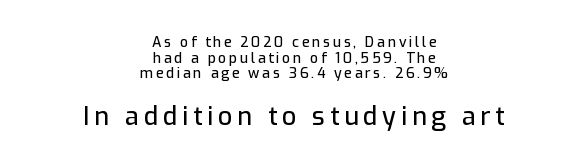
Q: Is the text italic (slanted)? A: No, it is upright.
Q: Is the text underlined? A: No.
Q: How is the paragraph aligned? A: Centered.
Q: Is the spacing between lines tight, normal or loose? A: Tight.
Q: Which block of text is set in a larger size, the first (top) or the second (bottom)? A: The second (bottom) one.
